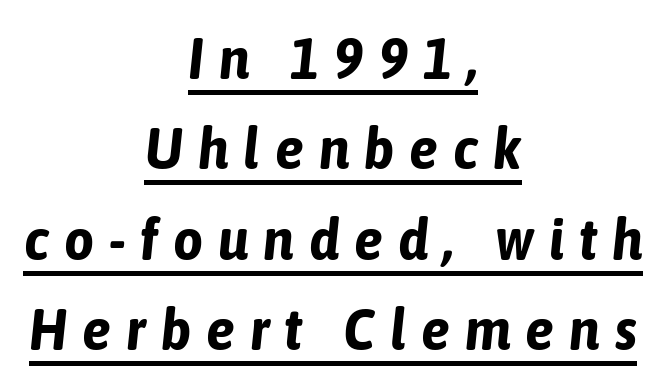
The image shows 58 px bold, condensed type, italic (leaning right); set centered, normal line spacing (1.56x), unusually wide letter spacing (+0.26 em), underlined; low stroke contrast and a medium x-height.
